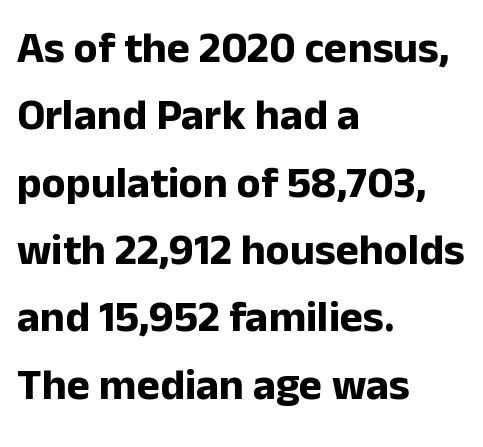
Q: Is the text bold? A: Yes.
Q: Is the text italic (slanted)? A: No, it is upright.
Q: Is the typeface a serif or a sans-serif typeface? A: Sans-serif.
Q: Is the text underlined? A: No.
Q: How is the paragraph aligned? A: Left-aligned.
Q: Is the spacing between letters normal or unusually wide? A: Normal.
Q: Is the spacing between lines tight, normal or loose? A: Normal.
Q: Width (condensed, normal, or wide)? A: Normal.
Q: Stroke contrast? A: Low.
Q: x-height? A: Medium.
Q: Monospaced? A: No.
